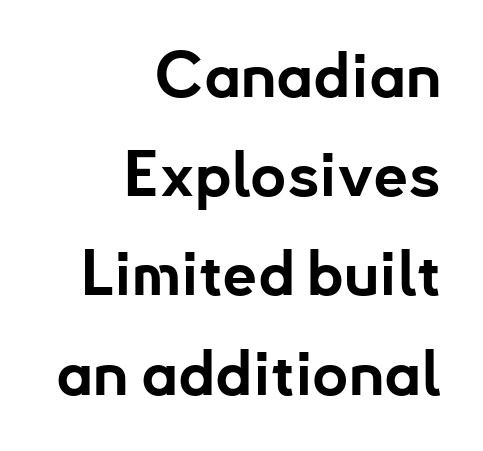
Q: Is the text bold? A: Yes.
Q: Is the text italic (slanted)? A: No, it is upright.
Q: Is the typeface a serif or a sans-serif typeface? A: Sans-serif.
Q: Is the text underlined? A: No.
Q: How is the paragraph aligned? A: Right-aligned.
Q: Is the spacing between letters normal or unusually wide? A: Normal.
Q: Is the spacing between lines tight, normal or loose? A: Normal.
Q: Width (condensed, normal, or wide)? A: Normal.
Q: Stroke contrast? A: Low.
Q: x-height? A: Small.
Q: Monospaced? A: No.
